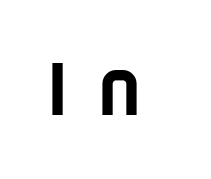
The image shows 70 px condensed sans-serif type; set unusually wide letter spacing (+0.47 em), not underlined; low stroke contrast and a large x-height.
